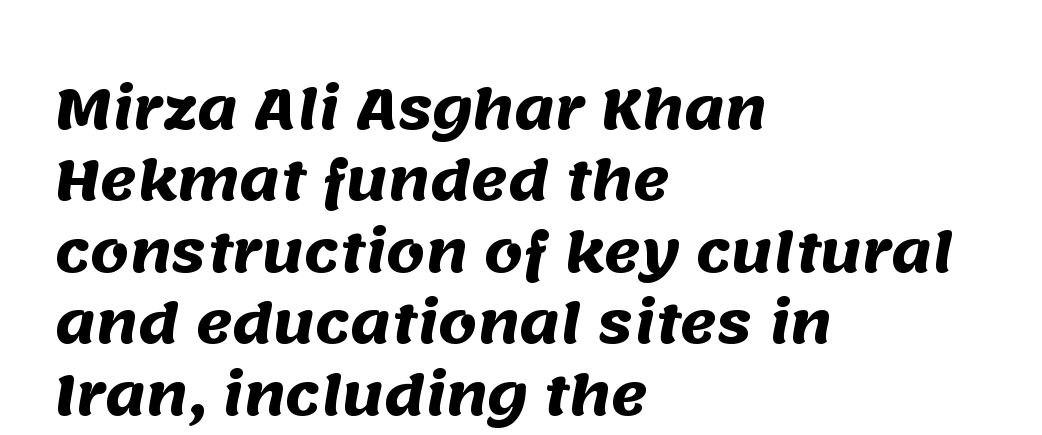
{"serif": "no", "bold": "yes", "weight": "heavy", "width": "normal", "stroke_contrast": "medium", "x_height": "large", "monospaced": "no", "underline": "no", "align": "left", "line_spacing": "normal", "line_spacing_ratio": 1.3, "letter_spacing": "normal", "letter_spacing_em": 0.0, "glyph_px": 55}
